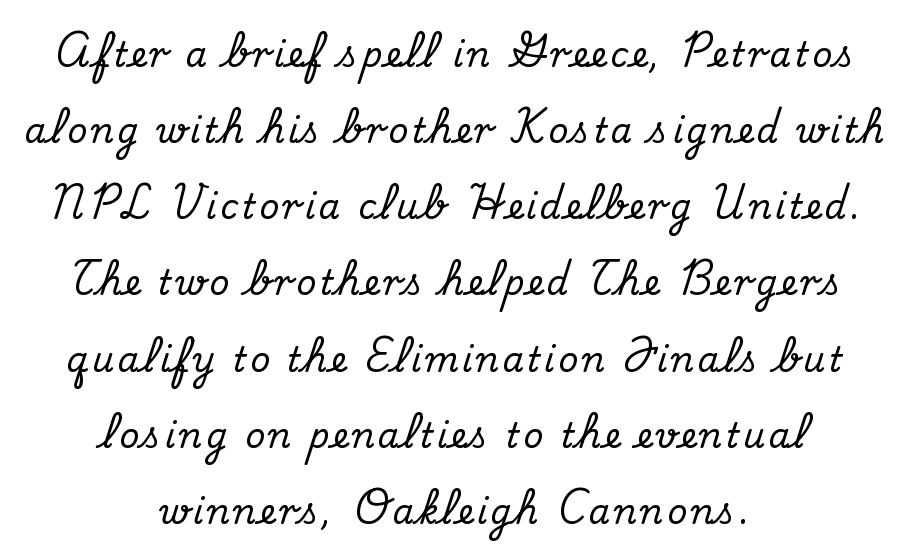
The image shows 34 px serif type; set centered, loose line spacing (2.24x), not underlined; medium stroke contrast and a small x-height.
